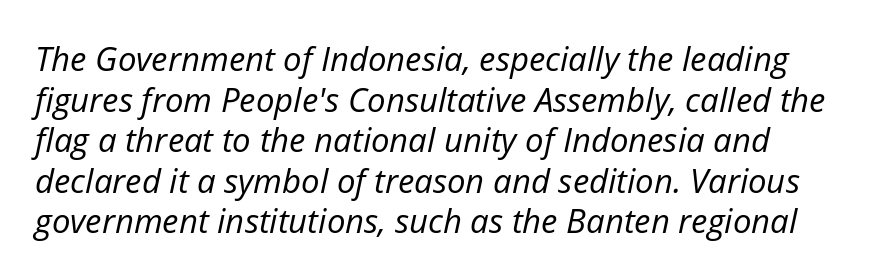
The gap between lines stays unmarked. Look at the tracking — it's just the regular setting, nothing added. The axis of the letterforms is tilted away from vertical. The letterforms sit at book weight or below. Character widths vary here, with narrow letters taking less room than wide ones.
